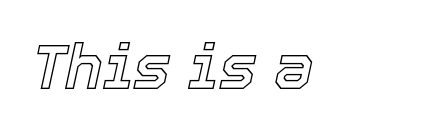
Words appear dense and cohesive because spacing is normal. The face used here is proportionally spaced, like ordinary book or web type. Letters rest on an invisible, unmarked baseline. There's an unmistakable incline to the writing here.
